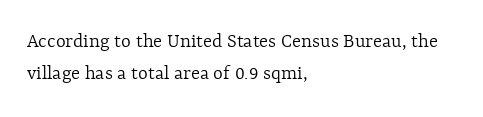
Is the block centered? No — it sits flush against the left margin. Honestly, the row spacing looks completely unremarkable. Check under the words: just untouched page. Ascenders rise straight up at ninety degrees. Nobody touched the tracking dial on this one.
